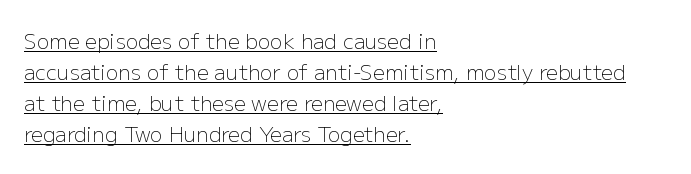
The image shows 21 px text type, upright; set left-aligned, normal line spacing (1.48x), normal letter spacing, underlined.
